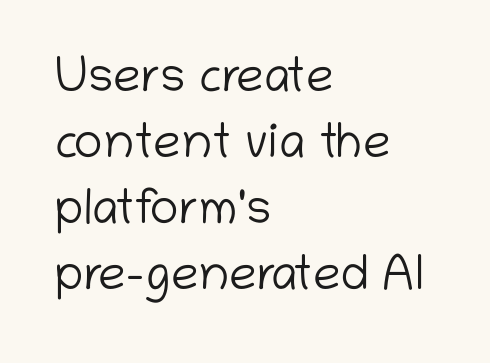
The image shows 49 px light sans-serif type, upright; set left-aligned, normal line spacing (1.35x), normal letter spacing, not underlined; low stroke contrast and a medium x-height.
